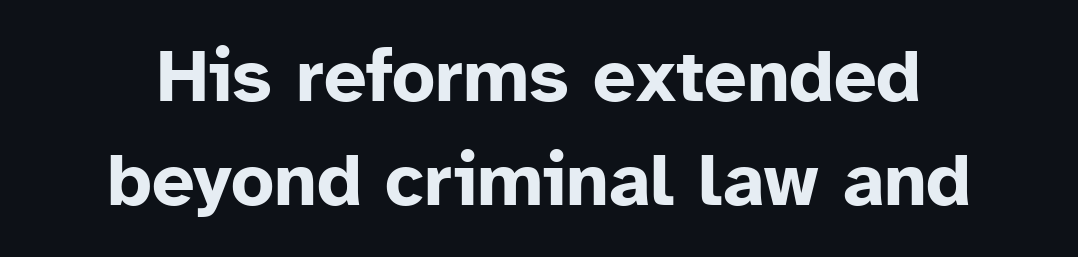
Q: Is the text bold? A: Yes.
Q: Is the text italic (slanted)? A: No, it is upright.
Q: Is the typeface a serif or a sans-serif typeface? A: Sans-serif.
Q: Is the text underlined? A: No.
Q: How is the paragraph aligned? A: Centered.
Q: Is the spacing between letters normal or unusually wide? A: Normal.
Q: Is the spacing between lines tight, normal or loose? A: Normal.
Q: Width (condensed, normal, or wide)? A: Normal.
Q: Stroke contrast? A: Low.
Q: x-height? A: Medium.
Q: Monospaced? A: No.
